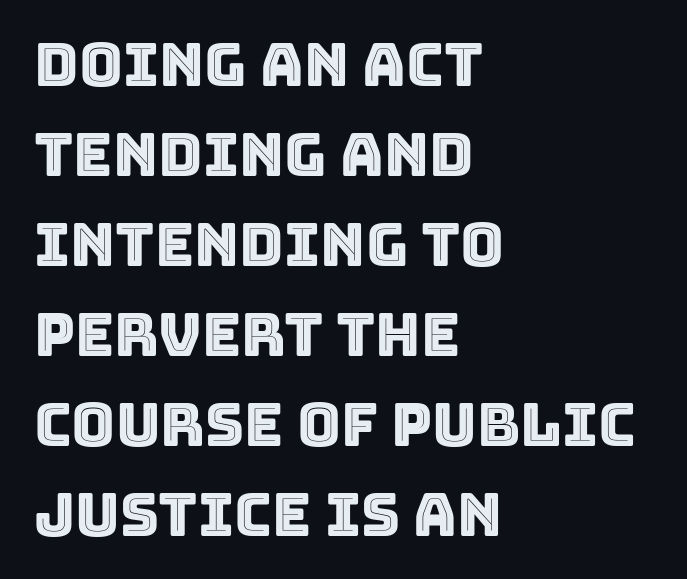
{"italic": "no", "width": "normal", "x_height": "large", "monospaced": "no", "underline": "no", "align": "left", "line_spacing": "normal", "line_spacing_ratio": 1.5, "letter_spacing": "normal", "letter_spacing_em": 0.0, "glyph_px": 60}
